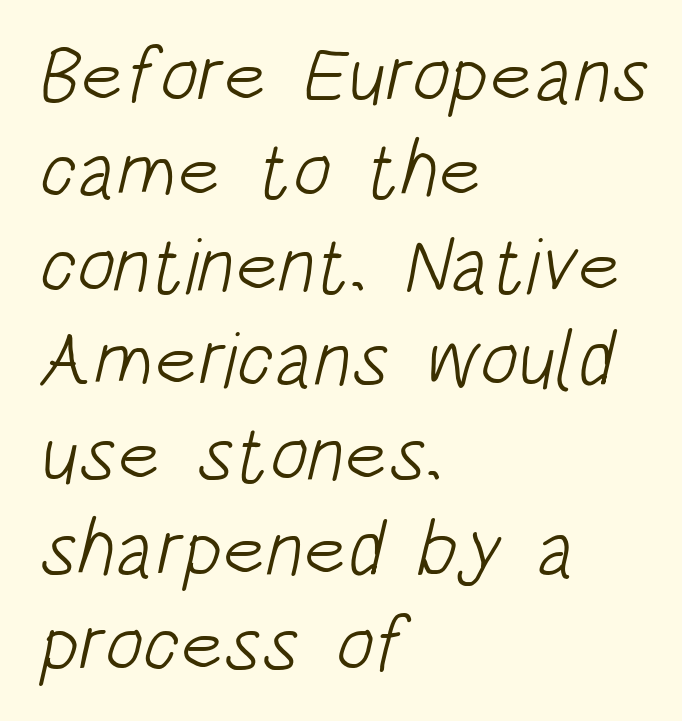
Counters stay open thanks to moderate or lighter strokes. Beneath every word, the page is bare. Note the varied advance widths — an 'i' is clearly narrower than an 'm'. The text block is weighted toward the left margin, trailing off unevenly rightward. Characters follow at the spacing the type designer built in.
